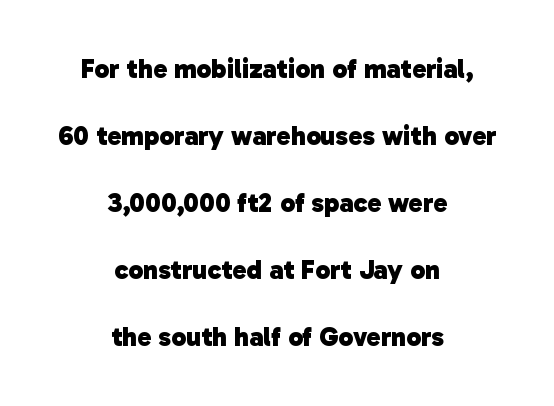
Q: Is the text bold? A: Yes.
Q: Is the text underlined? A: No.
Q: How is the paragraph aligned? A: Centered.
Q: Is the spacing between letters normal or unusually wide? A: Normal.
Q: Is the spacing between lines tight, normal or loose? A: Loose.
